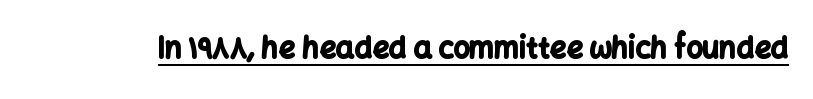
Q: Is the text bold? A: Yes.
Q: Is the text italic (slanted)? A: No, it is upright.
Q: Is the typeface a serif or a sans-serif typeface? A: Sans-serif.
Q: Is the text underlined? A: Yes.
Q: Is the spacing between letters normal or unusually wide? A: Normal.
Q: Width (condensed, normal, or wide)? A: Normal.
Q: Stroke contrast? A: Low.
Q: x-height? A: Medium.
Q: Monospaced? A: No.
